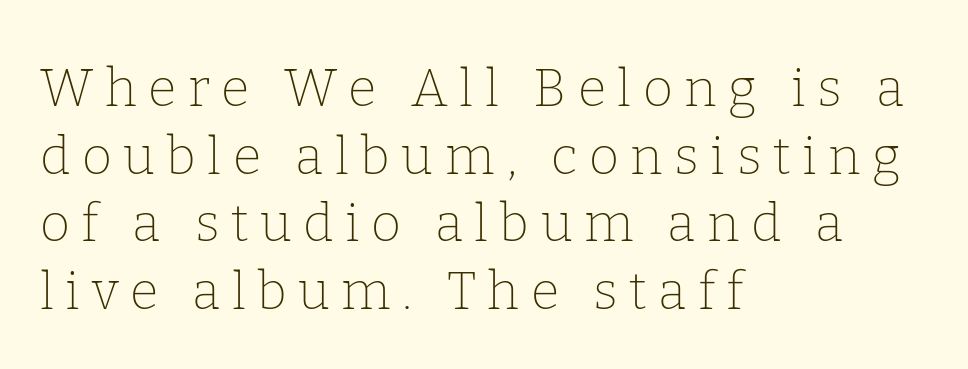
{"serif": "yes", "italic": "no", "bold": "no", "weight": "thin", "width": "normal", "stroke_contrast": "low", "x_height": "medium", "monospaced": "no", "underline": "no", "align": "left", "line_spacing": "normal", "line_spacing_ratio": 1.3, "letter_spacing": "wide", "letter_spacing_em": 0.22, "glyph_px": 52}
